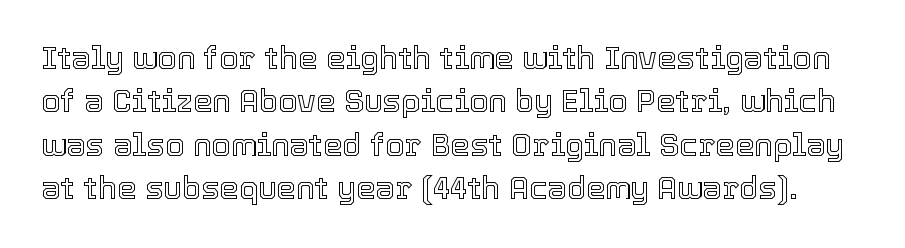
Note the varied advance widths — an 'i' is clearly narrower than an 'm'. In terms of posture, this sample is upright. Check under the words: just untouched page. This rendering leaves character spacing at its baseline value. Reading down the column, the eye jumps a familiar distance to each next line.
